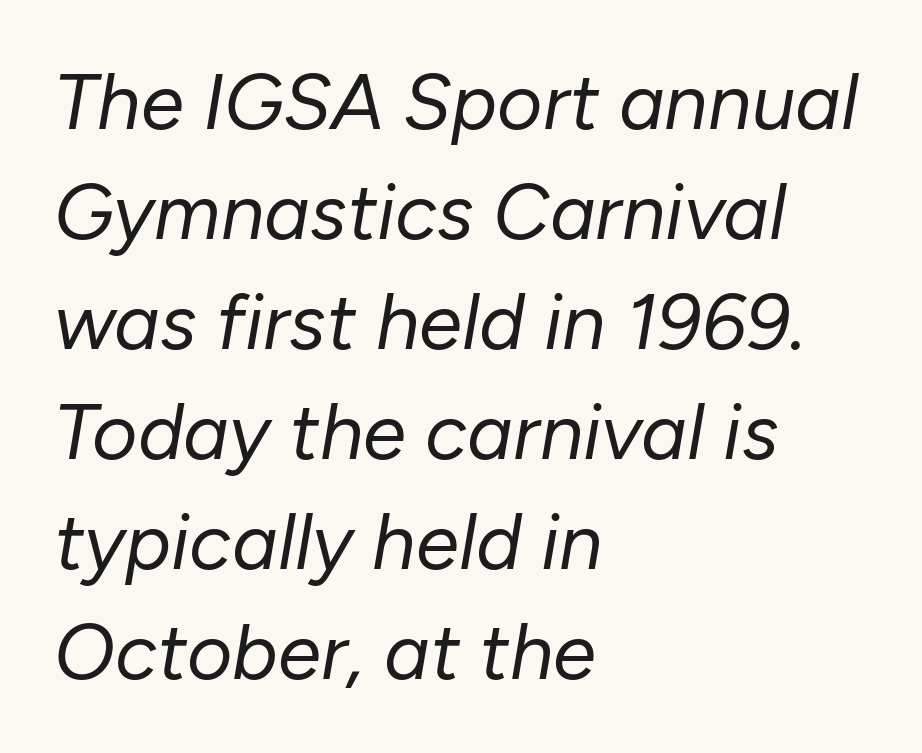
{"italic": "yes", "lean": "right", "slant_degrees": 10, "bold": "no", "weight": "regular", "width": "normal", "stroke_contrast": "low", "x_height": "medium", "monospaced": "no", "underline": "no", "align": "left", "line_spacing": "normal", "line_spacing_ratio": 1.41, "letter_spacing": "normal", "letter_spacing_em": 0.0, "glyph_px": 78}
